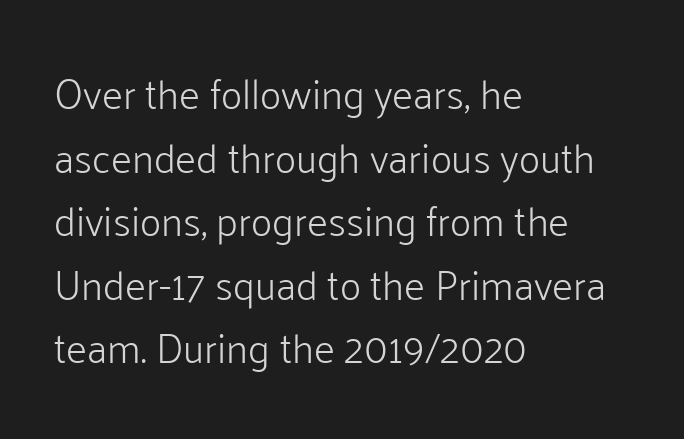
{"serif": "no", "italic": "no", "bold": "no", "weight": "light", "width": "normal", "stroke_contrast": "low", "x_height": "medium", "monospaced": "no", "underline": "no", "align": "left", "line_spacing": "normal", "line_spacing_ratio": 1.55, "letter_spacing": "normal", "letter_spacing_em": 0.0, "glyph_px": 41}
